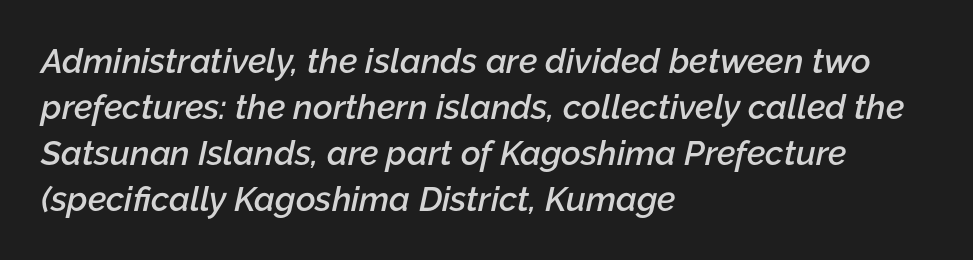
Here the glyphs are tracked normally, forming tight word shapes. Notice how descenders clear the ascenders below comfortably — that's standard leading. A classic flush-left, rag-right setting is used for this passage. Lines of text with bare space underneath. Each letter keeps its own natural width here, so spacing adapts to shape.
